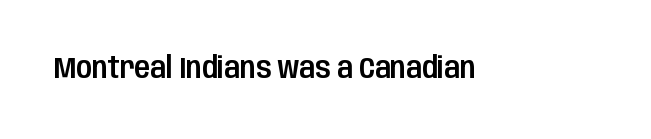
Q: Is the text italic (slanted)? A: No, it is upright.
Q: Is the typeface a serif or a sans-serif typeface? A: Sans-serif.
Q: Is the text underlined? A: No.
Q: Is the spacing between letters normal or unusually wide? A: Normal.
Q: Width (condensed, normal, or wide)? A: Condensed.
Q: Stroke contrast? A: Low.
Q: x-height? A: Large.
Q: Monospaced? A: No.
